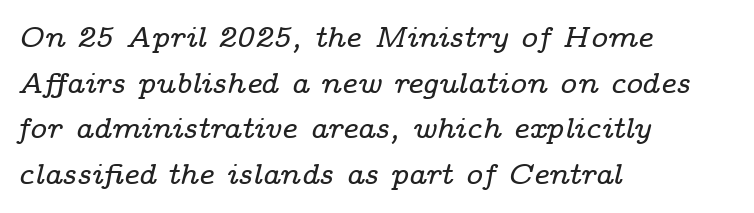
{"serif": "yes", "italic": "yes", "lean": "right", "slant_degrees": 14, "width": "wide", "stroke_contrast": "low", "x_height": "medium", "monospaced": "no", "underline": "no", "align": "left", "line_spacing": "normal", "line_spacing_ratio": 1.57, "letter_spacing": "normal", "letter_spacing_em": 0.0, "glyph_px": 29}
